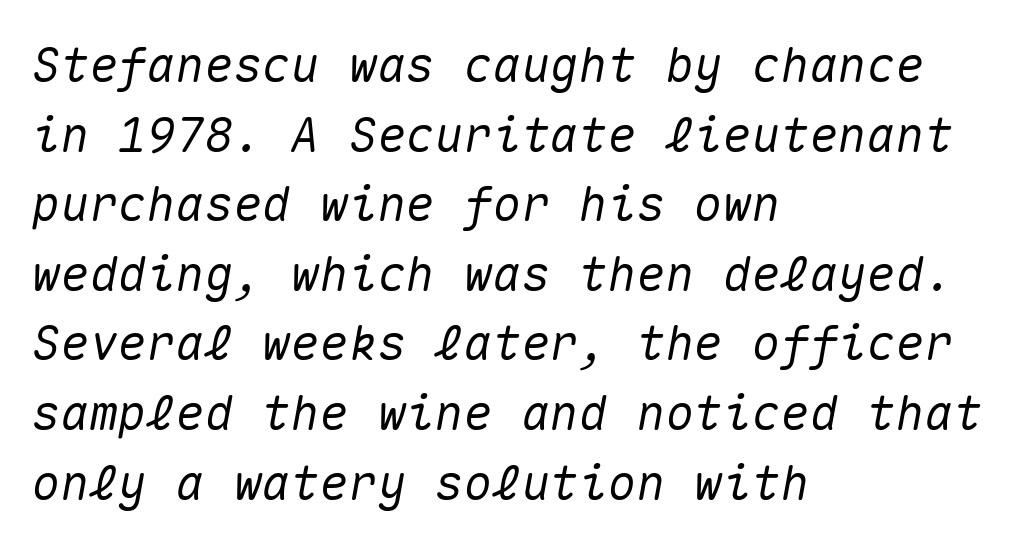
Q: Is the text italic (slanted)? A: Yes, it leans right by about 10 degrees.
Q: Is the text underlined? A: No.
Q: How is the paragraph aligned? A: Left-aligned.
Q: Is the spacing between letters normal or unusually wide? A: Normal.
Q: Is the spacing between lines tight, normal or loose? A: Normal.
Q: Width (condensed, normal, or wide)? A: Normal.
Q: Stroke contrast? A: Medium.
Q: x-height? A: Medium.
Q: Monospaced? A: Yes.
